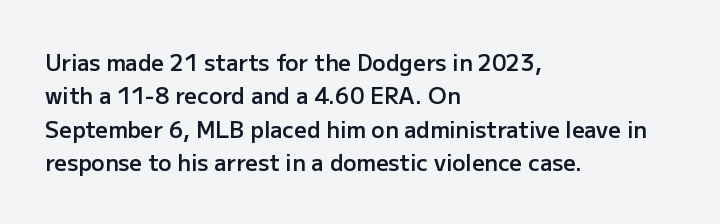
Rows of type keep a routine distance in the vertical direction. Default kerning and tracking; the words read as compact shapes. The font's upright variant was chosen for this text. As a designer I'd log this as weight 600, semibold. The string is rendered with underlining switched off.
